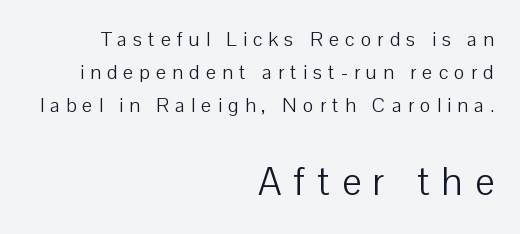
Q: Is the text bold? A: No.
Q: Is the text italic (slanted)? A: No, it is upright.
Q: Is the typeface a serif or a sans-serif typeface? A: Sans-serif.
Q: Is the text underlined? A: No.
Q: How is the paragraph aligned? A: Right-aligned.
Q: Is the spacing between letters normal or unusually wide? A: Unusually wide.
Q: Is the spacing between lines tight, normal or loose? A: Normal.
Q: Which block of text is set in a larger size, the first (top) or the second (bottom)? A: The second (bottom) one.
Q: Width (condensed, normal, or wide)? A: Normal.
Q: Stroke contrast? A: Low.
Q: x-height? A: Medium.
Q: Monospaced? A: No.
